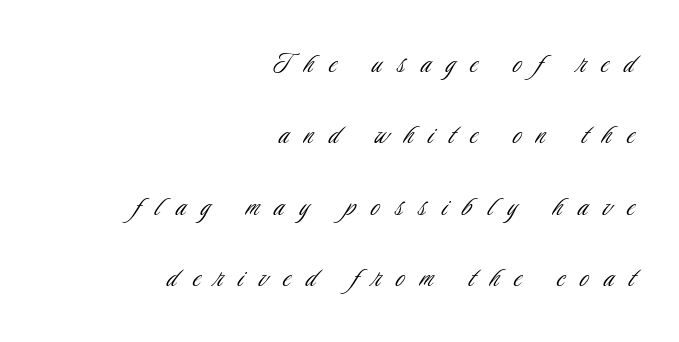
Q: Is the text bold? A: No.
Q: Is the text italic (slanted)? A: Yes.
Q: Is the typeface a serif or a sans-serif typeface? A: Sans-serif.
Q: Is the text underlined? A: No.
Q: How is the paragraph aligned? A: Right-aligned.
Q: Is the spacing between letters normal or unusually wide? A: Unusually wide.
Q: Is the spacing between lines tight, normal or loose? A: Loose.
Q: Width (condensed, normal, or wide)? A: Condensed.
Q: Stroke contrast? A: Low.
Q: x-height? A: Small.
Q: Monospaced? A: No.
